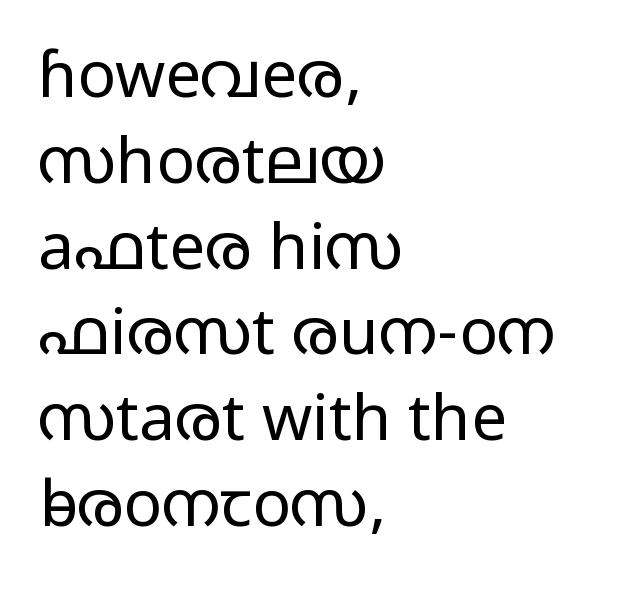
Q: Is the text bold? A: No.
Q: Is the text italic (slanted)? A: No, it is upright.
Q: Is the typeface a serif or a sans-serif typeface? A: Sans-serif.
Q: Is the text underlined? A: No.
Q: How is the paragraph aligned? A: Left-aligned.
Q: Is the spacing between letters normal or unusually wide? A: Normal.
Q: Is the spacing between lines tight, normal or loose? A: Normal.
Q: Width (condensed, normal, or wide)? A: Wide.
Q: Stroke contrast? A: Low.
Q: x-height? A: Medium.
Q: Monospaced? A: No.
